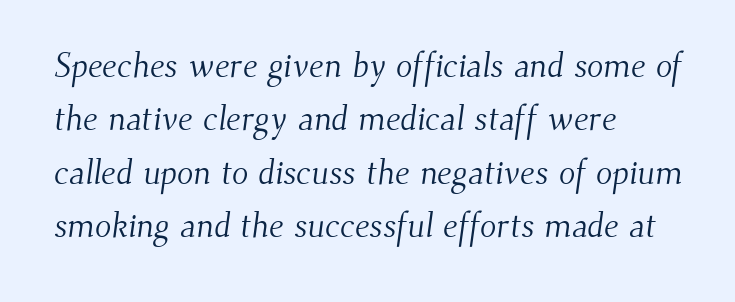
This rendering employs a face with finishing strokes, i.e., a serif. Notice how descenders clear the ascenders below comfortably — that's standard leading. No heavy texture on the line: the type isn't bold. The horizontal fit of the characters is conventional and even.
